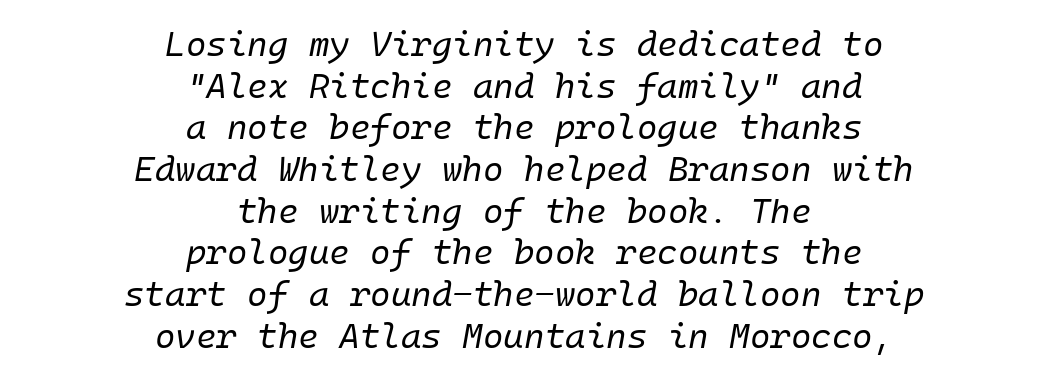
Q: Is the text bold? A: No.
Q: Is the text italic (slanted)? A: Yes, it leans right by about 10 degrees.
Q: Is the text underlined? A: No.
Q: How is the paragraph aligned? A: Centered.
Q: Is the spacing between letters normal or unusually wide? A: Normal.
Q: Width (condensed, normal, or wide)? A: Normal.
Q: Stroke contrast? A: Low.
Q: x-height? A: Medium.
